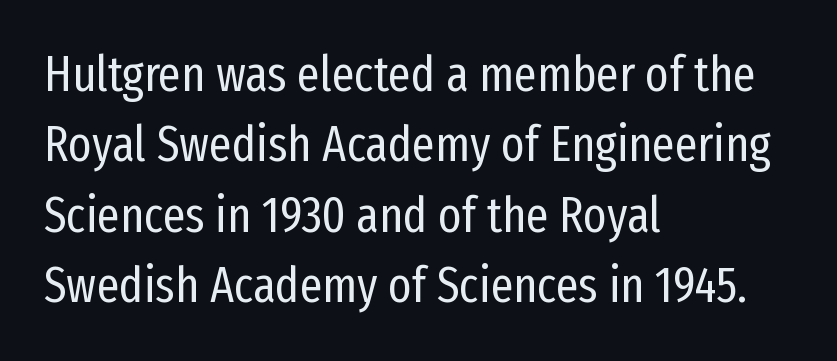
The image shows 50 px regular-weight, condensed sans-serif type, upright; set left-aligned, normal line spacing (1.41x), normal letter spacing, not underlined; low stroke contrast and a medium x-height.
